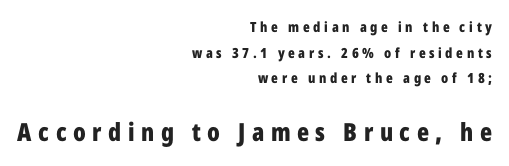
Clear beneath every line of the passage. Right-aligned paragraph, ragged on the left. The passage shown is emphatically bold. The type is letterspaced generously, with wide tracking.
